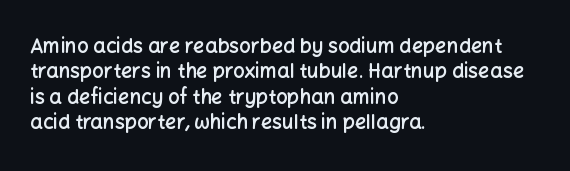
Do the letters lean? They stand straight. The string is rendered with underlining switched off. Look at the tracking — it's just the regular setting, nothing added. The passage shown is semibold, sitting just below true bold.
